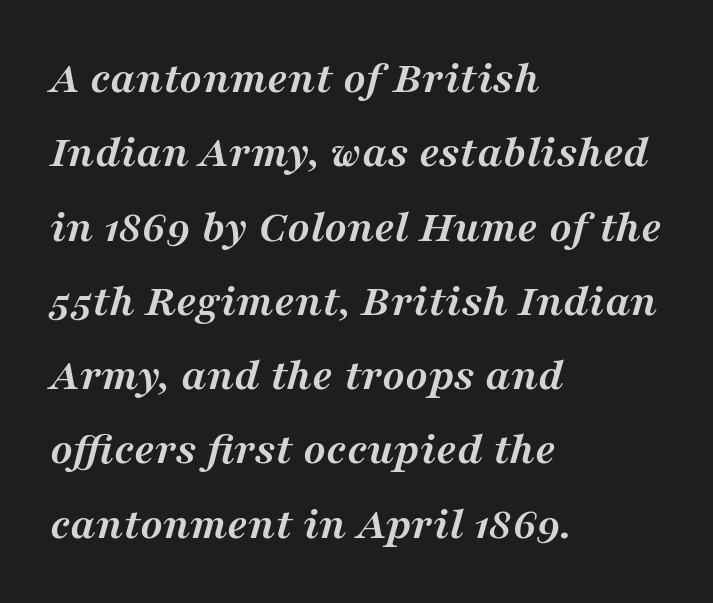
Q: Is the text bold? A: Yes.
Q: Is the text italic (slanted)? A: Yes, it leans right by about 16 degrees.
Q: Is the typeface a serif or a sans-serif typeface? A: Serif.
Q: Is the text underlined? A: No.
Q: How is the paragraph aligned? A: Left-aligned.
Q: Is the spacing between letters normal or unusually wide? A: Normal.
Q: Is the spacing between lines tight, normal or loose? A: Normal.
Q: Width (condensed, normal, or wide)? A: Normal.
Q: Stroke contrast? A: Medium.
Q: x-height? A: Medium.
Q: Monospaced? A: No.
